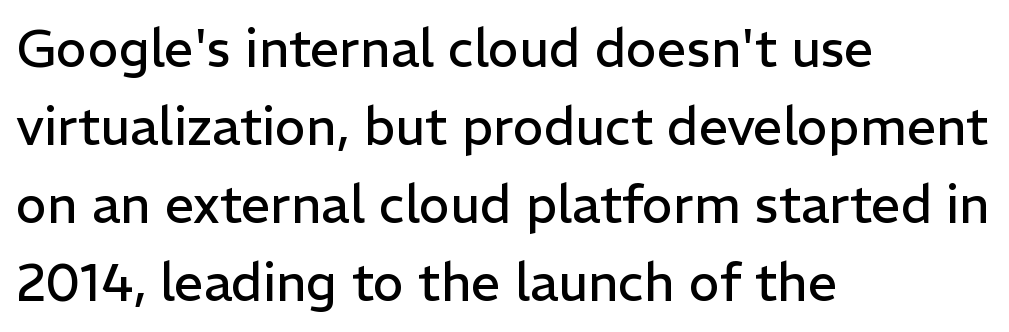
The image shows 52 px regular-weight sans-serif type, upright; set left-aligned, normal line spacing (1.5x), normal letter spacing, not underlined; low stroke contrast and a medium x-height.
